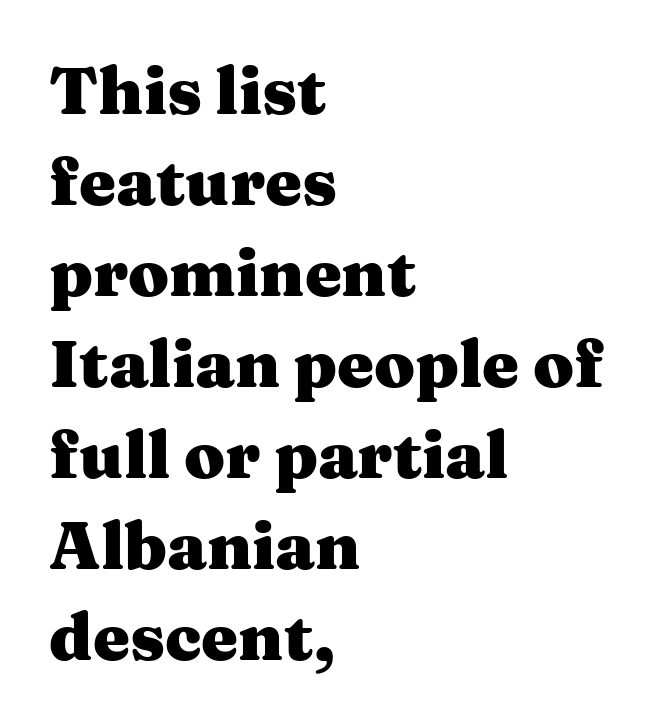
Q: Is the text bold? A: Yes.
Q: Is the text italic (slanted)? A: No, it is upright.
Q: Is the typeface a serif or a sans-serif typeface? A: Serif.
Q: Is the text underlined? A: No.
Q: How is the paragraph aligned? A: Left-aligned.
Q: Is the spacing between letters normal or unusually wide? A: Normal.
Q: Is the spacing between lines tight, normal or loose? A: Normal.
Q: Width (condensed, normal, or wide)? A: Wide.
Q: Stroke contrast? A: Medium.
Q: x-height? A: Medium.
Q: Monospaced? A: No.
